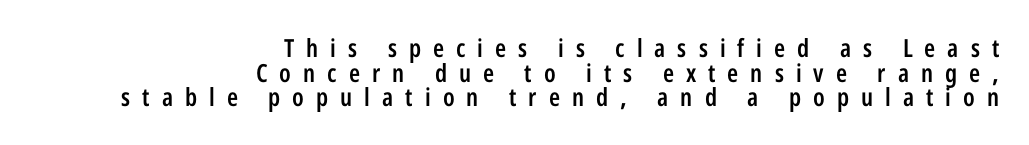
{"italic": "no", "bold": "semi", "underline": "no", "align": "right", "line_spacing": "tight", "line_spacing_ratio": 0.99, "letter_spacing": "wide", "letter_spacing_em": 0.48, "glyph_px": 25}
